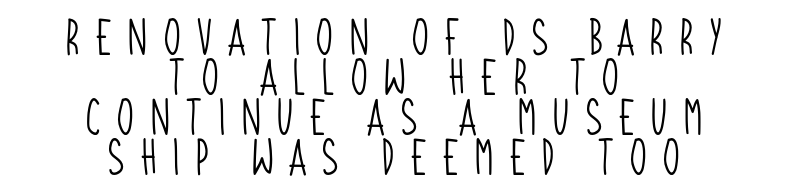
The image shows 37 px light, condensed sans-serif type; set centered, tight line spacing (1.08x), unusually wide letter spacing (+0.4 em), not underlined; low stroke contrast and a large x-height.
